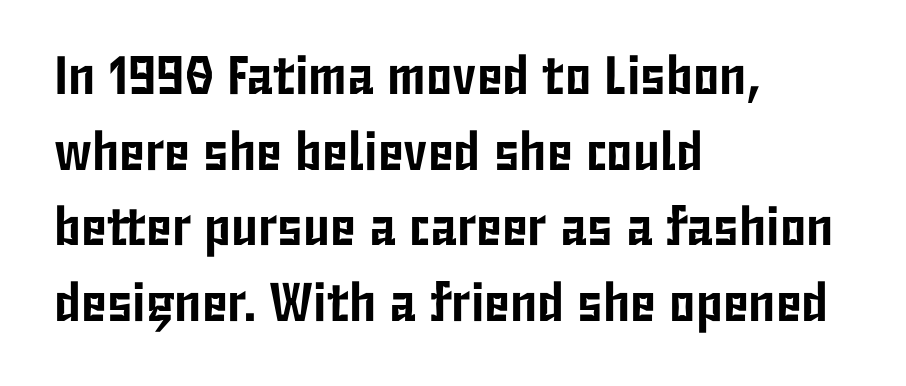
Honestly, the letter spacing is just normal — you wouldn't notice it. This is roman type, the default non-slanted kind. The letters advance in unequal steps, a hallmark of proportional type. The text was rendered using a sans face with plain stroke endings.
